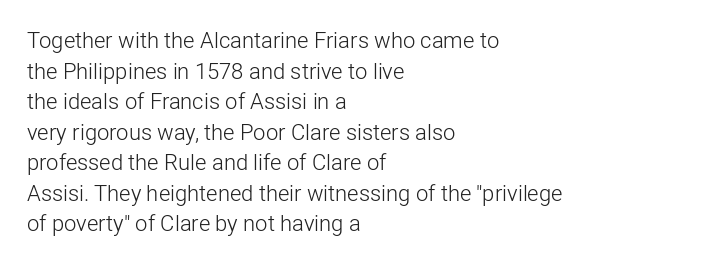
The image shows 22 px text type, upright; set left-aligned, normal line spacing (1.39x), normal letter spacing, not underlined.
